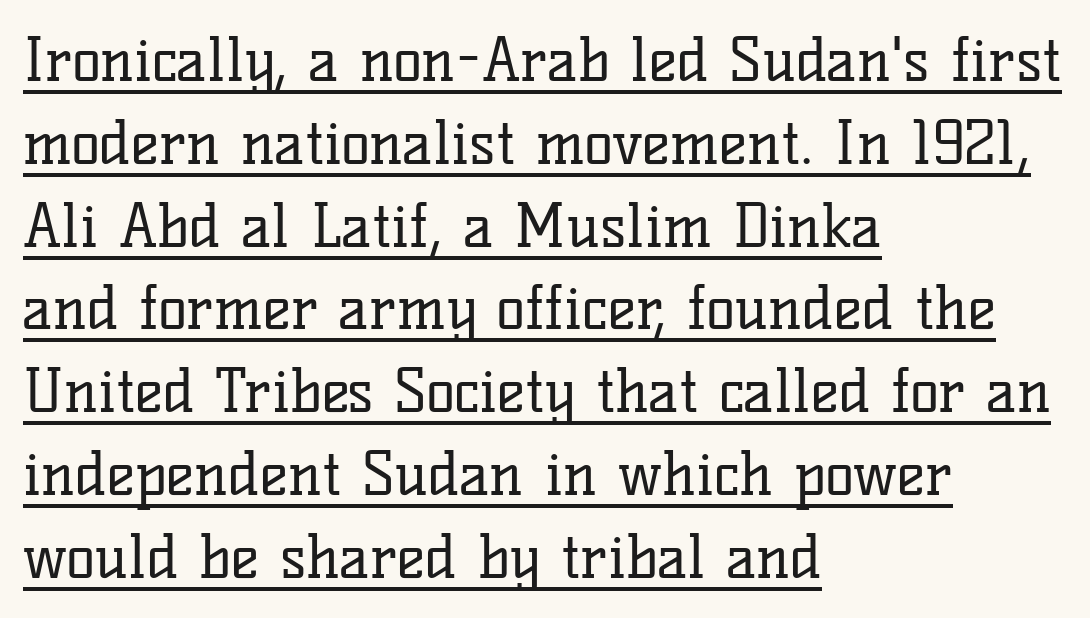
{"serif": "yes", "italic": "no", "bold": "no", "weight": "regular", "width": "normal", "stroke_contrast": "low", "x_height": "medium", "monospaced": "no", "underline": "yes", "align": "left", "line_spacing": "normal", "line_spacing_ratio": 1.38, "letter_spacing": "normal", "letter_spacing_em": 0.0, "glyph_px": 60}
